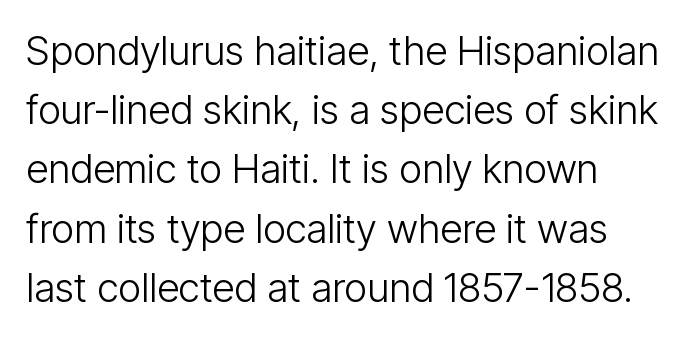
{"serif": "no", "italic": "no", "bold": "no", "weight": "light", "width": "condensed", "stroke_contrast": "low", "x_height": "medium", "monospaced": "no", "underline": "no", "line_spacing": "normal", "line_spacing_ratio": 1.48, "letter_spacing": "normal", "letter_spacing_em": 0.0, "glyph_px": 40}
